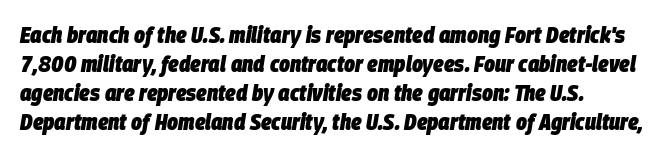
Q: Is the text bold? A: Yes.
Q: Is the text italic (slanted)? A: Yes, it leans right by about 9 degrees.
Q: Is the text underlined? A: No.
Q: How is the paragraph aligned? A: Left-aligned.
Q: Is the spacing between letters normal or unusually wide? A: Normal.
Q: Is the spacing between lines tight, normal or loose? A: Normal.
